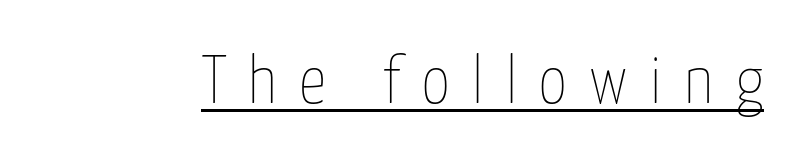
The image shows 68 px thin, condensed type, upright; set unusually wide letter spacing (+0.33 em), underlined; low stroke contrast and a medium x-height.
